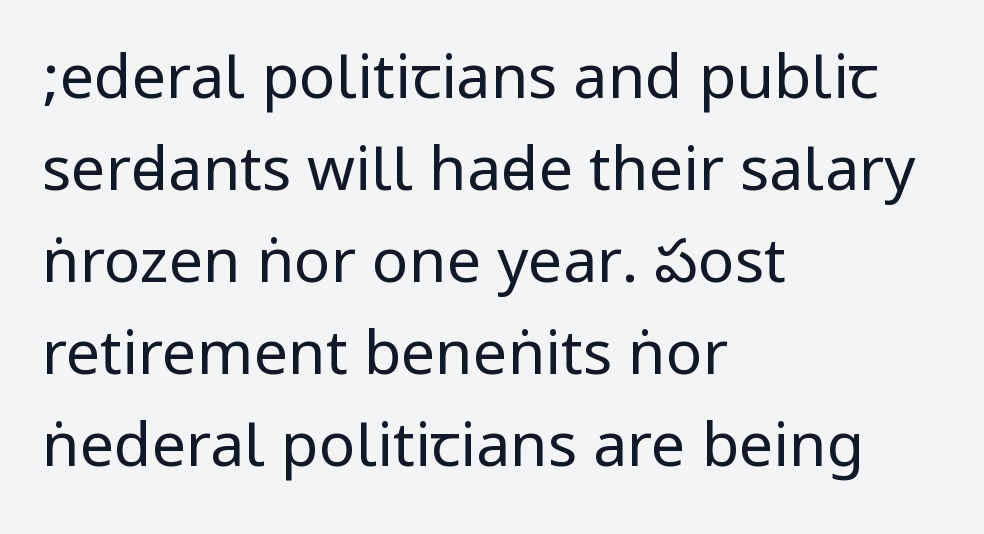
The image shows 61 px regular-weight, condensed sans-serif type, upright; set left-aligned, normal line spacing (1.51x), normal letter spacing, not underlined; low stroke contrast.
